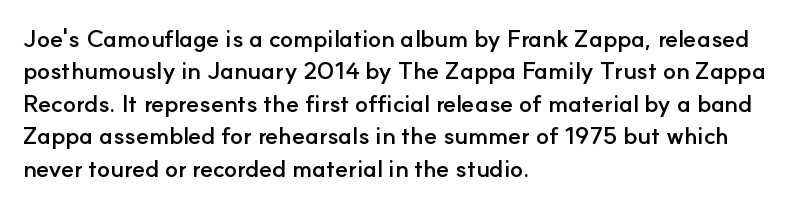
The image shows 24 px bold type, upright; set left-aligned, normal line spacing (1.35x), normal letter spacing, not underlined.
